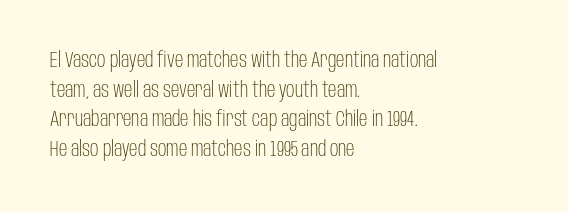
Q: Is the text bold? A: No.
Q: Is the text italic (slanted)? A: No, it is upright.
Q: Is the text underlined? A: No.
Q: How is the paragraph aligned? A: Left-aligned.
Q: Is the spacing between letters normal or unusually wide? A: Normal.
Q: Is the spacing between lines tight, normal or loose? A: Normal.
